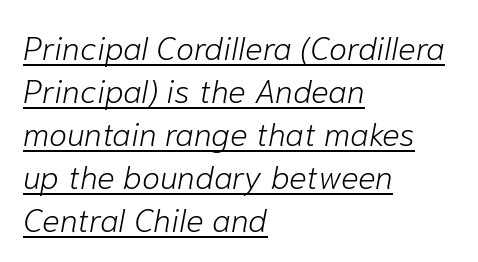
{"italic": "yes", "lean": "right", "slant_degrees": 10, "bold": "no", "weight": "light", "width": "normal", "stroke_contrast": "low", "x_height": "medium", "monospaced": "no", "underline": "yes", "align": "left", "line_spacing": "normal", "line_spacing_ratio": 1.3, "letter_spacing": "normal", "letter_spacing_em": 0.0, "glyph_px": 33}
